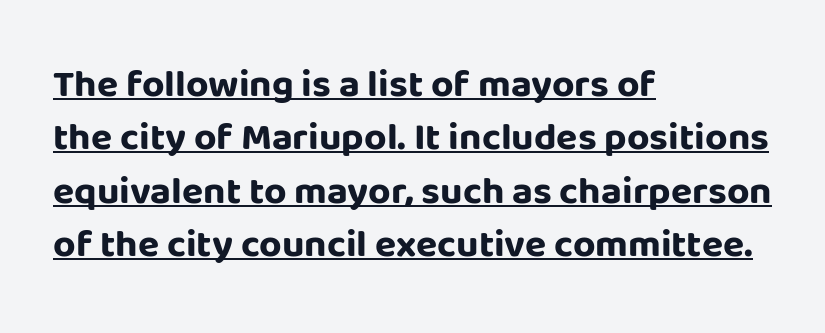
Q: Is the text bold? A: Yes.
Q: Is the text italic (slanted)? A: No, it is upright.
Q: Is the typeface a serif or a sans-serif typeface? A: Sans-serif.
Q: Is the text underlined? A: Yes.
Q: How is the paragraph aligned? A: Left-aligned.
Q: Is the spacing between letters normal or unusually wide? A: Normal.
Q: Is the spacing between lines tight, normal or loose? A: Normal.
Q: Width (condensed, normal, or wide)? A: Normal.
Q: Stroke contrast? A: Low.
Q: x-height? A: Large.
Q: Monospaced? A: No.
